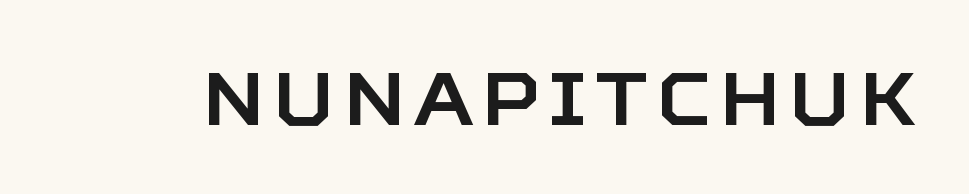
Q: Is the text italic (slanted)? A: No, it is upright.
Q: Is the typeface a serif or a sans-serif typeface? A: Sans-serif.
Q: Is the text underlined? A: No.
Q: Width (condensed, normal, or wide)? A: Normal.
Q: Stroke contrast? A: Low.
Q: x-height? A: Large.
Q: Monospaced? A: No.
